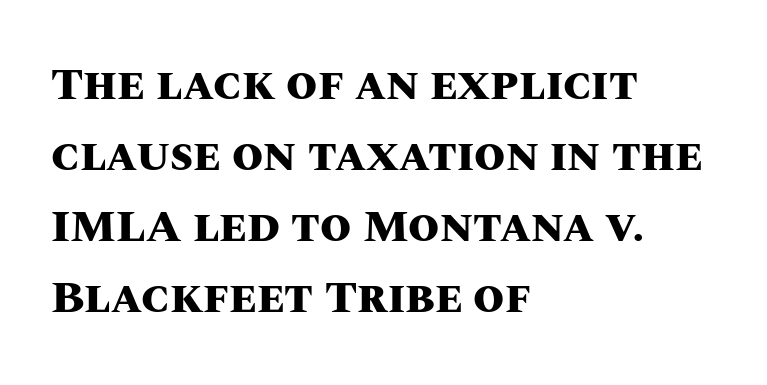
The font is running at its bold setting. The setting favours the left margin, as ordinary paragraphs usually do. A typesetter would call this zero additional tracking. Upright lettering throughout. The space between consecutive lines is moderate.
